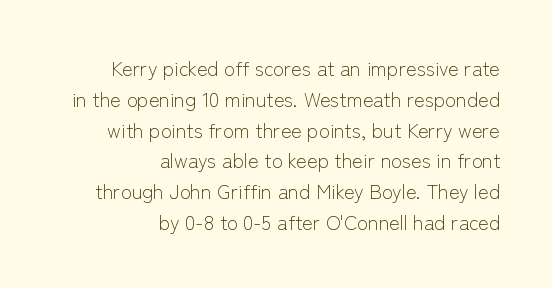
Q: Is the text bold? A: No.
Q: Is the text italic (slanted)? A: No, it is upright.
Q: Is the text underlined? A: No.
Q: How is the paragraph aligned? A: Right-aligned.
Q: Is the spacing between letters normal or unusually wide? A: Normal.
Q: Is the spacing between lines tight, normal or loose? A: Normal.
